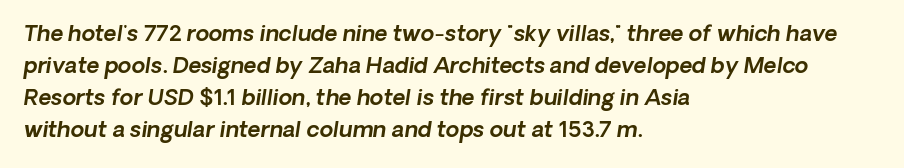
Visually the block forms a straight wall on the left and a jagged coastline on the right. This rendering leaves character spacing at its baseline value. The space beneath each line is pristine and unruled. In terms of leading, this rendering sits right in the middle.
